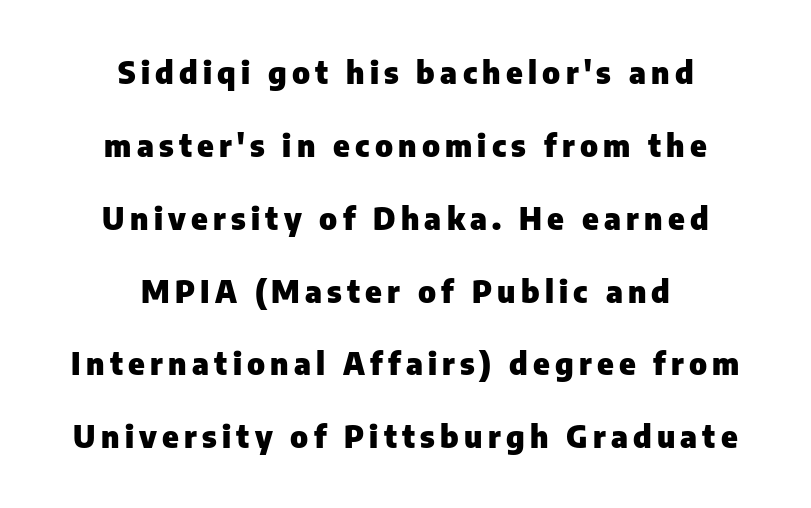
The image shows 31 px heavy sans-serif type, upright; set centered, loose line spacing (2.35x), not underlined; low stroke contrast and a medium x-height.
